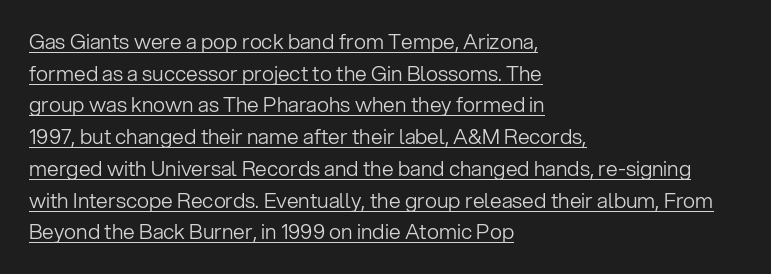
The image shows 21 px text type, upright; set left-aligned, normal line spacing (1.51x), normal letter spacing, underlined.
